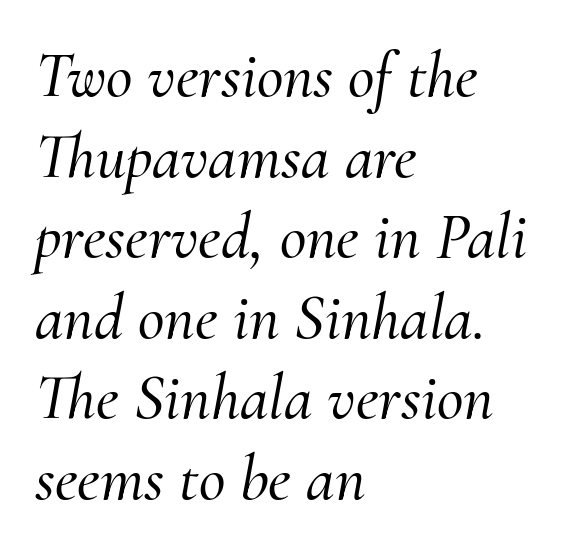
{"serif": "yes", "italic": "yes", "lean": "right", "slant_degrees": 10, "width": "normal", "stroke_contrast": "medium", "x_height": "small", "monospaced": "no", "underline": "no", "align": "left", "line_spacing_ratio": 1.24, "letter_spacing": "normal", "letter_spacing_em": 0.0, "glyph_px": 65}
